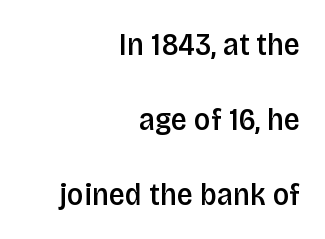
Type without underlining. The letters are semibold — heavier than regular but short of a full bold. You could fit nearly another row in the gap between these rows. Does the lettering tilt? It doesn't — this is upright. No extra tracking has been applied to these lines. The typesetter chose a ragged-left arrangement here.
